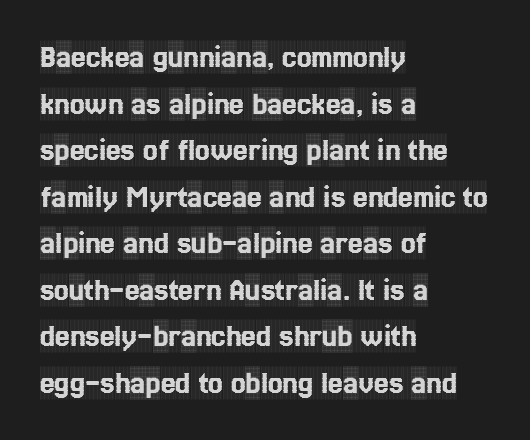
These lines are composed in type with serifs. The letters advance in unequal steps, a hallmark of proportional type. Whoever set this chose a conventional vertical rhythm. A student would call this left alignment; a typographer would say flush left, rag right. Plain, unruled lines of type. Default kerning and tracking; the words read as compact shapes.
